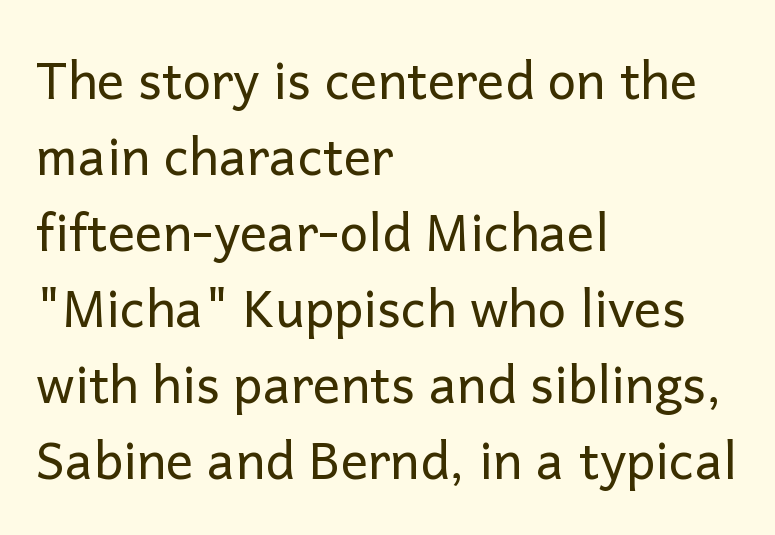
The image shows 51 px regular-weight sans-serif type, upright; set left-aligned, normal line spacing (1.49x), normal letter spacing, not underlined; low stroke contrast and a medium x-height.
